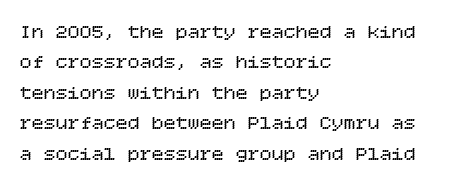
The image shows 20 px text type, upright; set left-aligned, normal line spacing (1.52x), normal letter spacing, not underlined.
